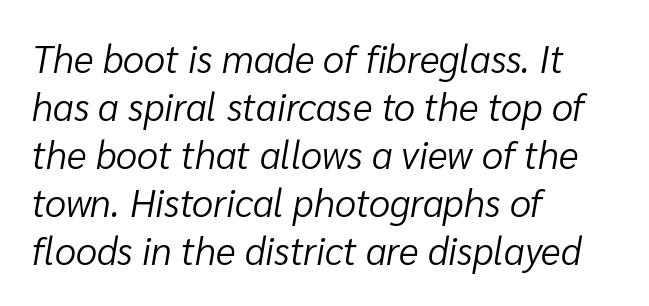
Only glyphs here, with clear space below each row. Varying glyph widths throughout — classic text-font behaviour. Is the block centered? No — it sits flush against the left margin. Between one letter and the next there's only the usual sliver of space. Characters are canted at an angle relative to the baseline's perpendicular. Interline gaps are of average width in this sample.
